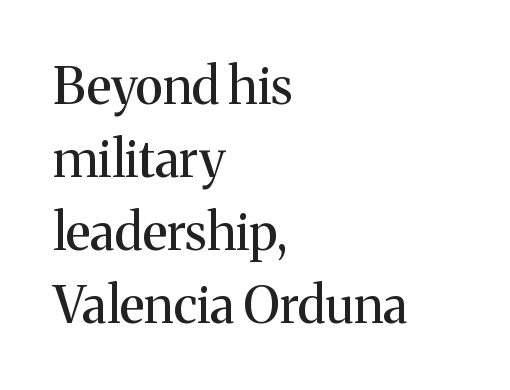
{"serif": "yes", "italic": "no", "width": "normal", "stroke_contrast": "medium", "x_height": "medium", "monospaced": "no", "underline": "no", "align": "left", "line_spacing": "normal", "line_spacing_ratio": 1.43, "letter_spacing": "normal", "letter_spacing_em": 0.0, "glyph_px": 51}
